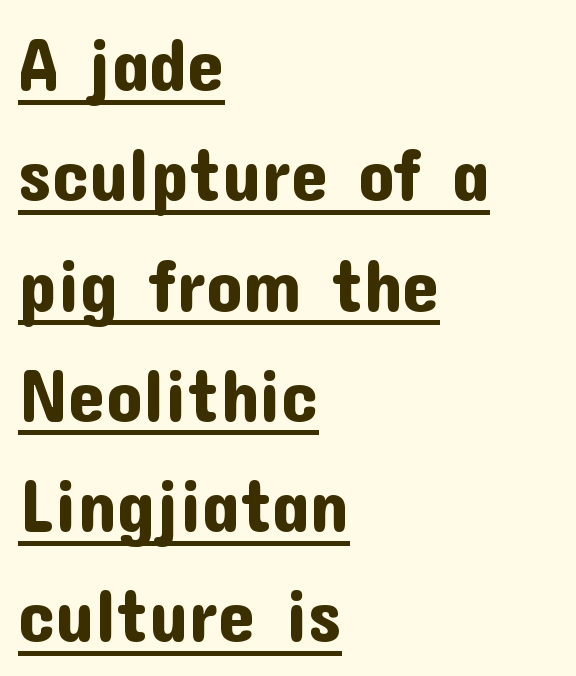
In designer terms, the underline attribute is active on this setting. Rendered with straight, roman letterforms. Compared with typical body copy, the letter spacing here is the same. The passage is arranged the way most books set body copy — flush left. In terms of letterform style, serifs are entirely absent.
